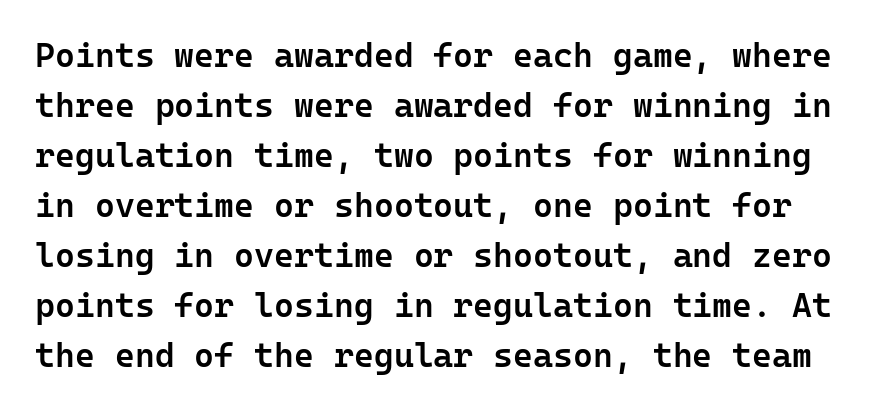
The image shows 34 px semibold sans-serif type, upright, monospaced; set normal line spacing (1.47x), normal letter spacing, not underlined; low stroke contrast and a medium x-height.
